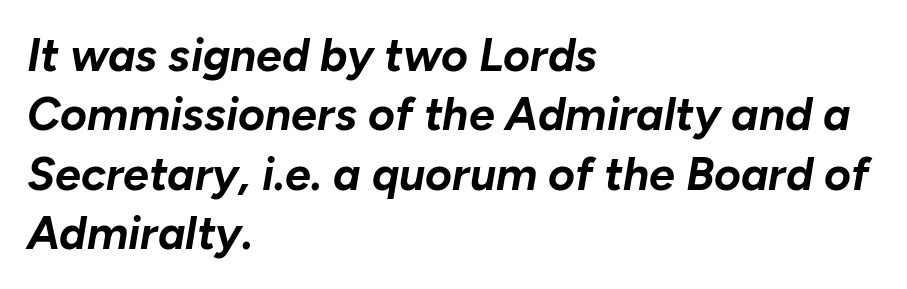
The image shows 46 px bold type, italic (leaning right); set left-aligned, normal line spacing (1.29x), normal letter spacing, not underlined; low stroke contrast and a medium x-height.
